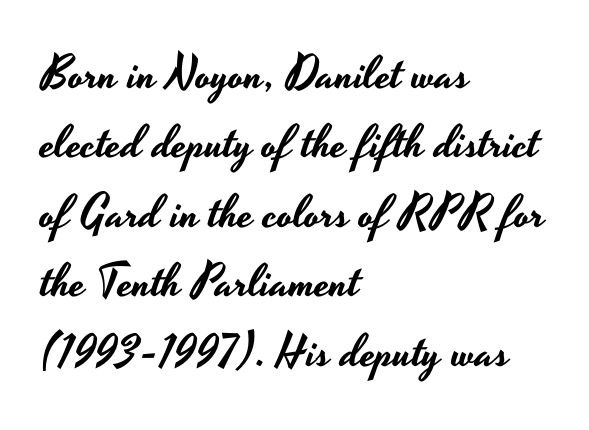
Q: Is the text italic (slanted)? A: Yes.
Q: Is the typeface a serif or a sans-serif typeface? A: Sans-serif.
Q: Is the text underlined? A: No.
Q: How is the paragraph aligned? A: Left-aligned.
Q: Is the spacing between letters normal or unusually wide? A: Normal.
Q: Is the spacing between lines tight, normal or loose? A: Normal.
Q: Width (condensed, normal, or wide)? A: Wide.
Q: Stroke contrast? A: Low.
Q: x-height? A: Small.
Q: Monospaced? A: No.
